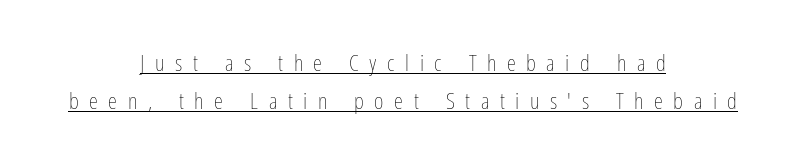
The image shows 23 px text type, upright; set centered, normal line spacing (1.66x), unusually wide letter spacing (+0.46 em), underlined.
